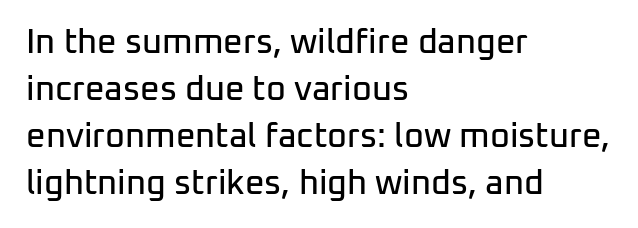
Q: Is the text italic (slanted)? A: No, it is upright.
Q: Is the typeface a serif or a sans-serif typeface? A: Sans-serif.
Q: Is the text underlined? A: No.
Q: How is the paragraph aligned? A: Left-aligned.
Q: Is the spacing between letters normal or unusually wide? A: Normal.
Q: Is the spacing between lines tight, normal or loose? A: Normal.
Q: Width (condensed, normal, or wide)? A: Normal.
Q: Stroke contrast? A: Low.
Q: x-height? A: Medium.
Q: Monospaced? A: No.
